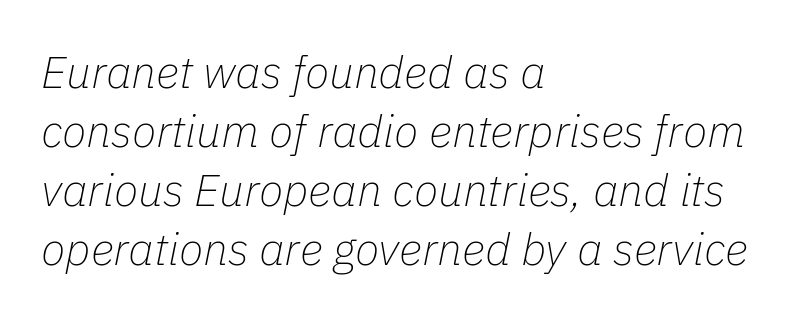
No extra tracking has been applied to these lines. No word sits above an underline. Here the designer chose a conventional face with non-uniform glyph widths. These lines are set flush left with a ragged right edge.
